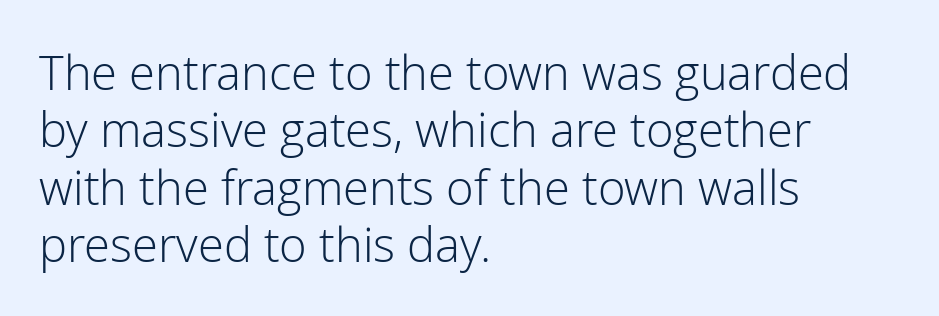
You could not count columns in this text — the font is proportionally spaced. Caption: standard tracking, unaltered. Italic: no, the glyphs are upright roman. Each line starts at the same left margin while the right side varies. The glyphs are unaccompanied by any horizontal stroke below them. The type family on display is of the sans-serif kind.
